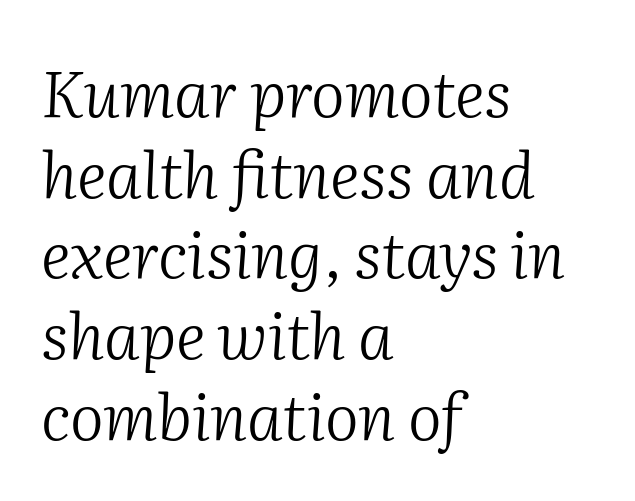
The image shows 64 px light serif type, italic (leaning right); set left-aligned, normal line spacing (1.26x), normal letter spacing, not underlined; medium stroke contrast and a medium x-height.
